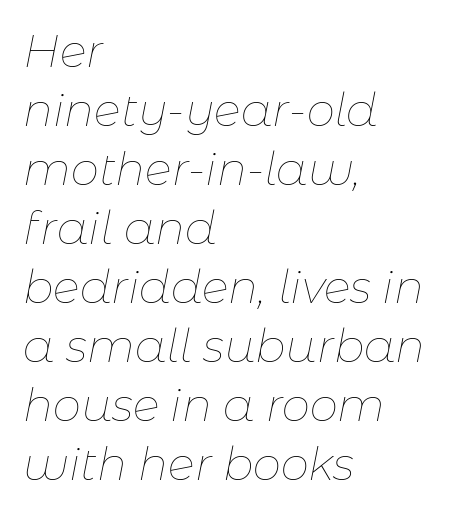
The image shows 45 px thin type, italic (leaning right); set left-aligned, normal line spacing (1.31x), normal letter spacing, not underlined; low stroke contrast and a medium x-height.
